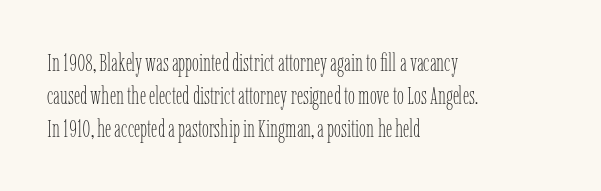
Q: Is the text bold? A: No.
Q: Is the text italic (slanted)? A: No, it is upright.
Q: Is the text underlined? A: No.
Q: How is the paragraph aligned? A: Left-aligned.
Q: Is the spacing between letters normal or unusually wide? A: Normal.
Q: Is the spacing between lines tight, normal or loose? A: Normal.
